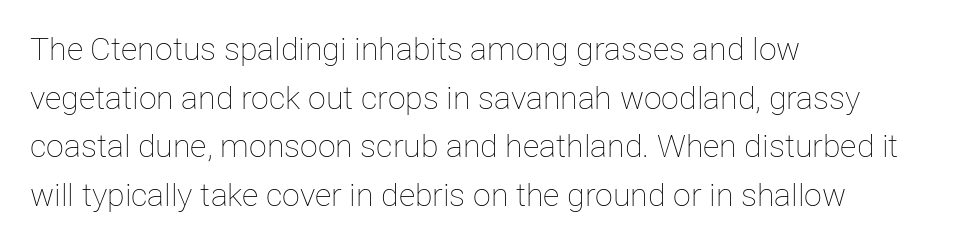
The image shows 32 px thin type, upright; set left-aligned, normal line spacing (1.52x), normal letter spacing, not underlined; low stroke contrast and a medium x-height.
